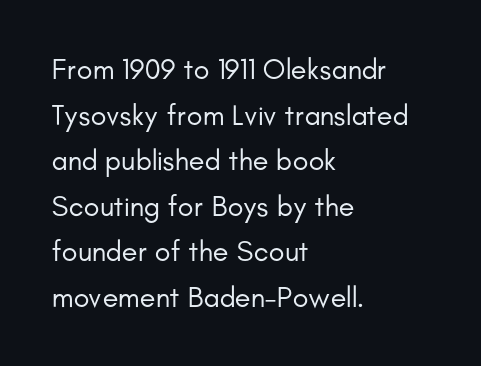
The rag falls on the right side of this text block. Is this a sans? Yes — the strokes have no serifs. Every stem runs plumb, perpendicular to the baseline. Nobody touched the tracking dial on this one. Each letter keeps its own natural width here, so spacing adapts to shape. No heavy texture on the line: the type isn't bold.
